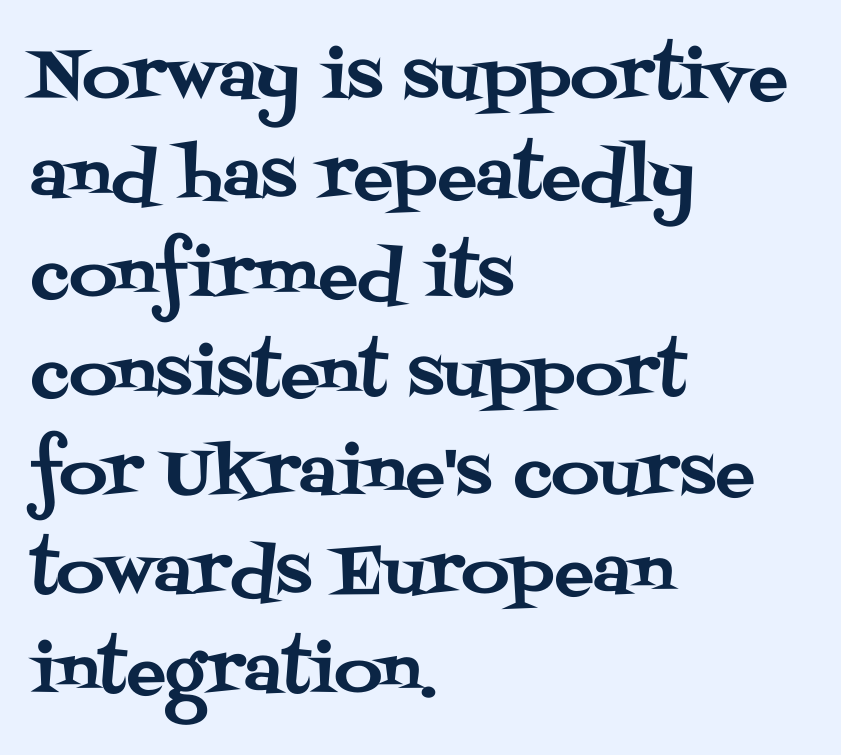
Q: Is the text italic (slanted)? A: No, it is upright.
Q: Is the typeface a serif or a sans-serif typeface? A: Serif.
Q: Is the text underlined? A: No.
Q: How is the paragraph aligned? A: Left-aligned.
Q: Is the spacing between letters normal or unusually wide? A: Normal.
Q: Is the spacing between lines tight, normal or loose? A: Normal.
Q: Width (condensed, normal, or wide)? A: Normal.
Q: Stroke contrast? A: Medium.
Q: x-height? A: Large.
Q: Monospaced? A: No.
